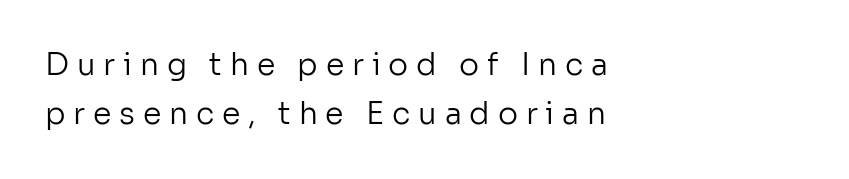
Tracking value appears strongly positive — letters spread wide. You can tell from the bare stems that sans-serif type was used. Weight: not bold — regular or lighter. Each letter keeps its own natural width here, so spacing adapts to shape. Words float on clear page, feet unadorned.
